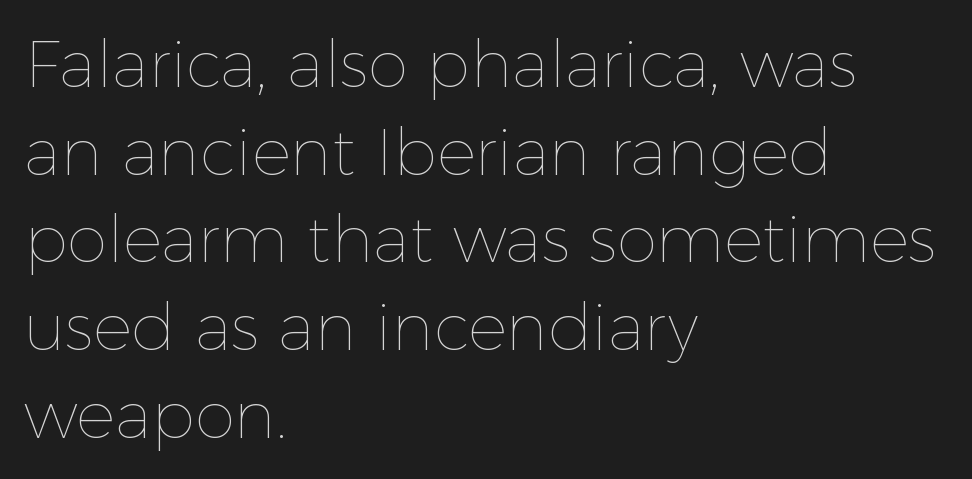
The image shows 65 px thin type, upright; set left-aligned, normal line spacing (1.35x), normal letter spacing, not underlined; a medium x-height.
